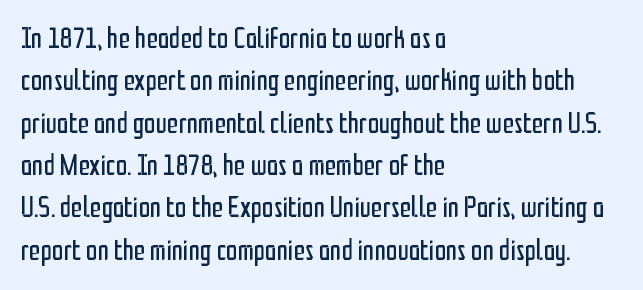
The image shows 29 px regular-weight, condensed sans-serif type, upright; set left-aligned, normal line spacing (1.46x), normal letter spacing, not underlined; low stroke contrast and a medium x-height.
